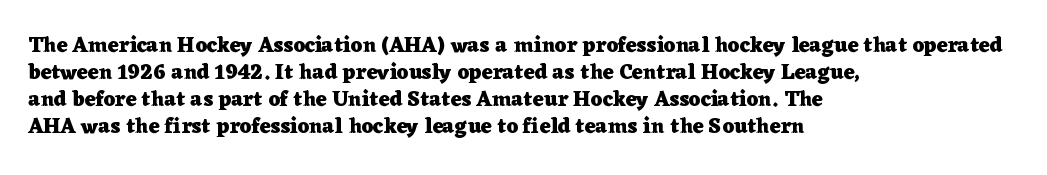
{"italic": "no", "bold": "yes", "underline": "no", "align": "left", "line_spacing": "normal", "line_spacing_ratio": 1.28, "letter_spacing": "normal", "letter_spacing_em": 0.0, "glyph_px": 21}
